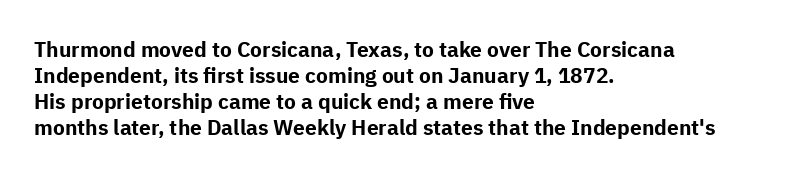
The image shows 21 px bold type, upright; set left-aligned, line spacing 1.24x, normal letter spacing, not underlined.
